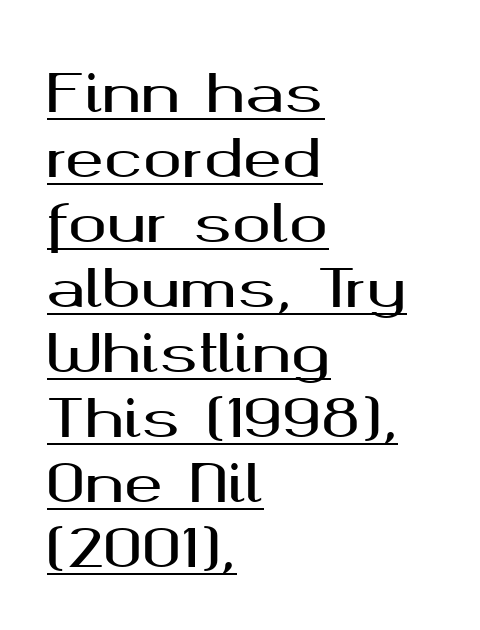
{"serif": "no", "italic": "no", "width": "wide", "stroke_contrast": "medium", "x_height": "medium", "monospaced": "no", "underline": "yes", "align": "left", "line_spacing": "normal", "line_spacing_ratio": 1.25, "letter_spacing": "normal", "letter_spacing_em": 0.0, "glyph_px": 52}
